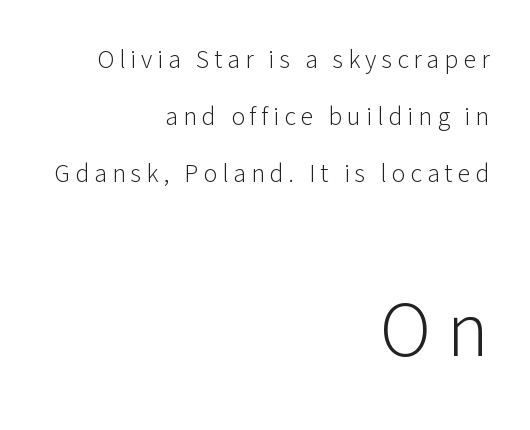
Q: Is the text bold? A: No.
Q: Is the text italic (slanted)? A: No, it is upright.
Q: Is the typeface a serif or a sans-serif typeface? A: Sans-serif.
Q: Is the text underlined? A: No.
Q: How is the paragraph aligned? A: Right-aligned.
Q: Is the spacing between lines tight, normal or loose? A: Loose.
Q: Which block of text is set in a larger size, the first (top) or the second (bottom)? A: The second (bottom) one.
Q: Width (condensed, normal, or wide)? A: Normal.
Q: Stroke contrast? A: Low.
Q: x-height? A: Medium.
Q: Monospaced? A: No.
